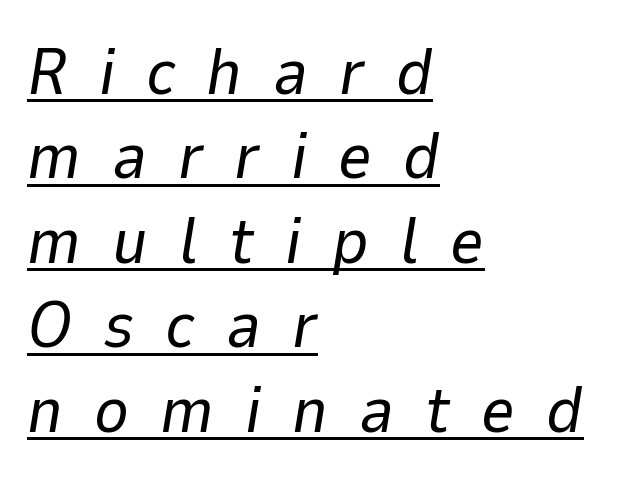
The image shows 66 px regular-weight type, italic (leaning right); set left-aligned, normal line spacing (1.28x), unusually wide letter spacing (+0.47 em), underlined; low stroke contrast and a medium x-height.
